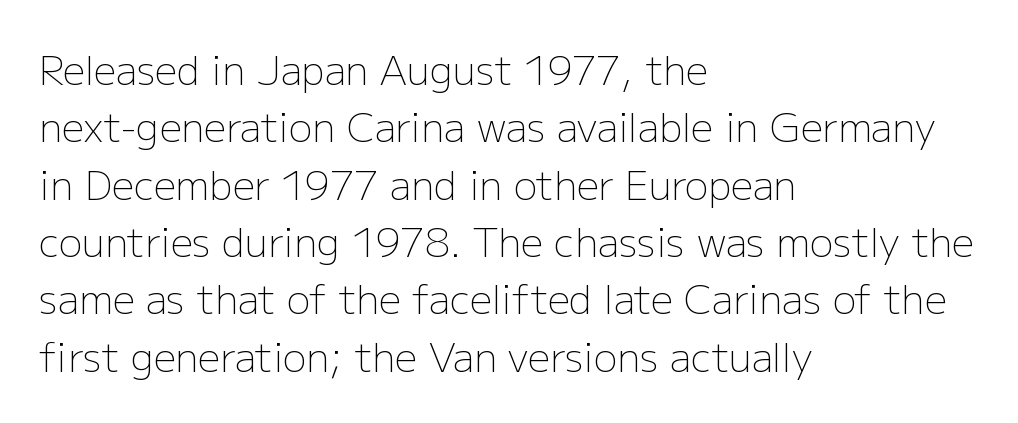
Q: Is the text bold? A: No.
Q: Is the text italic (slanted)? A: No, it is upright.
Q: Is the typeface a serif or a sans-serif typeface? A: Sans-serif.
Q: Is the text underlined? A: No.
Q: How is the paragraph aligned? A: Left-aligned.
Q: Is the spacing between letters normal or unusually wide? A: Normal.
Q: Is the spacing between lines tight, normal or loose? A: Normal.
Q: Width (condensed, normal, or wide)? A: Normal.
Q: Stroke contrast? A: Low.
Q: x-height? A: Medium.
Q: Monospaced? A: No.
